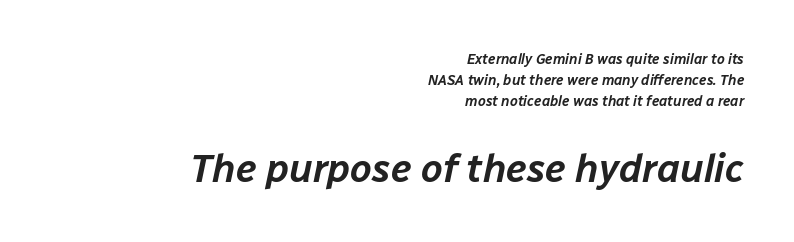
Q: Is the text italic (slanted)? A: Yes, it leans right by about 12 degrees.
Q: Is the text underlined? A: No.
Q: How is the paragraph aligned? A: Right-aligned.
Q: Is the spacing between letters normal or unusually wide? A: Normal.
Q: Is the spacing between lines tight, normal or loose? A: Normal.
Q: Which block of text is set in a larger size, the first (top) or the second (bottom)? A: The second (bottom) one.
Q: Width (condensed, normal, or wide)? A: Normal.
Q: Stroke contrast? A: Low.
Q: x-height? A: Medium.
Q: Monospaced? A: No.
